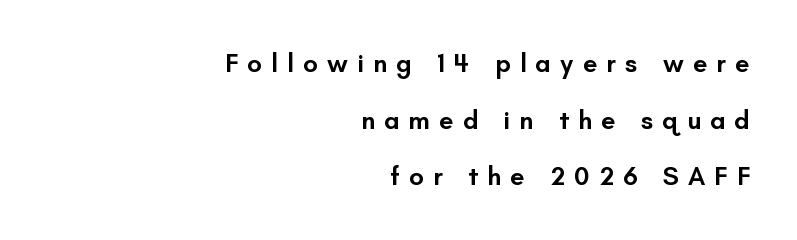
{"italic": "no", "bold": "semi", "underline": "no", "align": "right", "line_spacing": "loose", "line_spacing_ratio": 2.18, "letter_spacing": "wide", "letter_spacing_em": 0.35, "glyph_px": 26}
